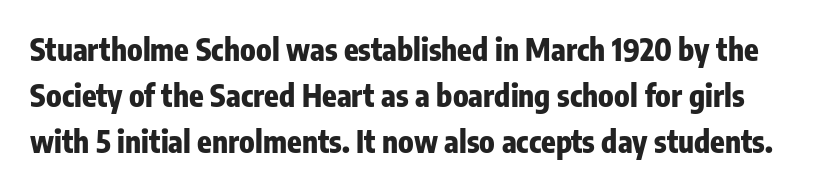
The image shows 30 px heavy, condensed sans-serif type, upright; set normal line spacing (1.54x), normal letter spacing, not underlined; low stroke contrast and a medium x-height.
